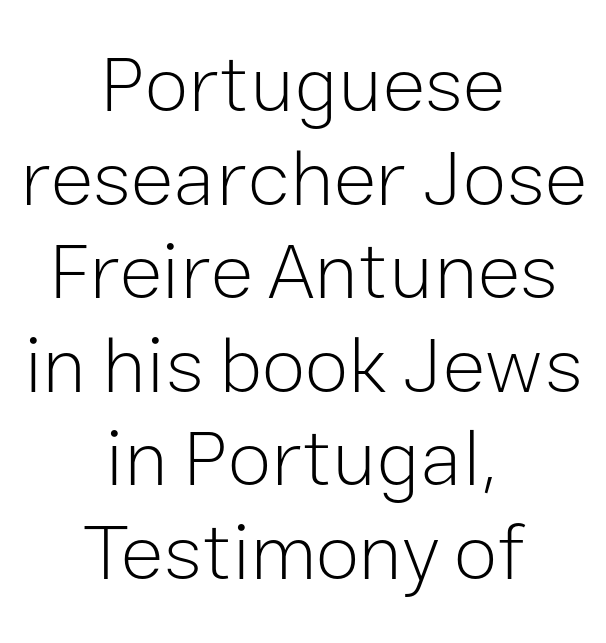
The image shows 80 px light sans-serif type, upright; set centered, line spacing 1.17x, normal letter spacing, not underlined; low stroke contrast and a medium x-height.
